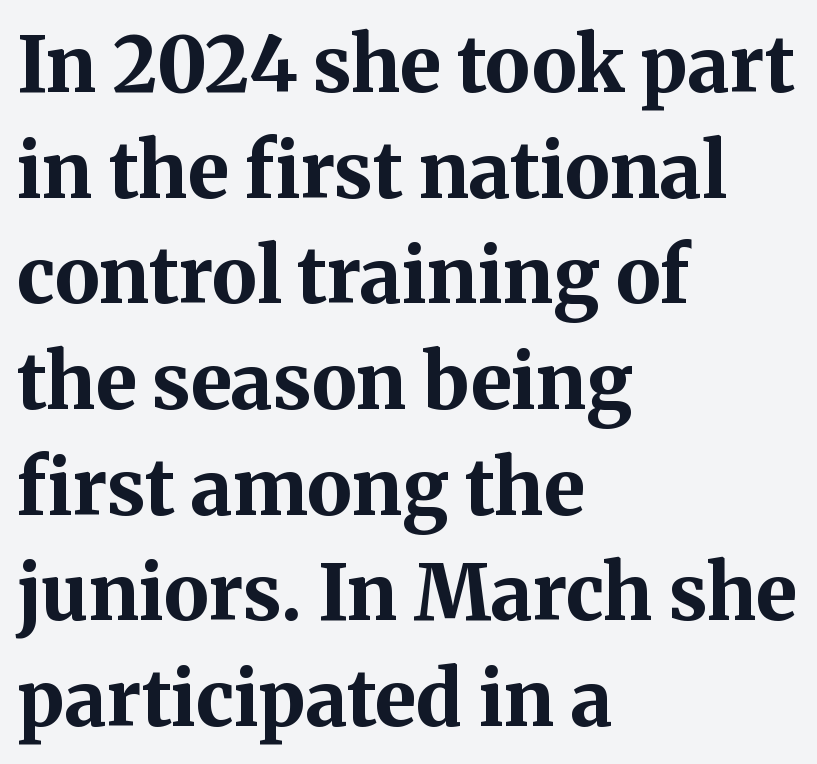
{"serif": "yes", "italic": "no", "bold": "yes", "weight": "bold", "width": "normal", "stroke_contrast": "medium", "x_height": "medium", "monospaced": "no", "underline": "no", "align": "left", "line_spacing": "normal", "line_spacing_ratio": 1.39, "letter_spacing": "normal", "letter_spacing_em": 0.0, "glyph_px": 76}
